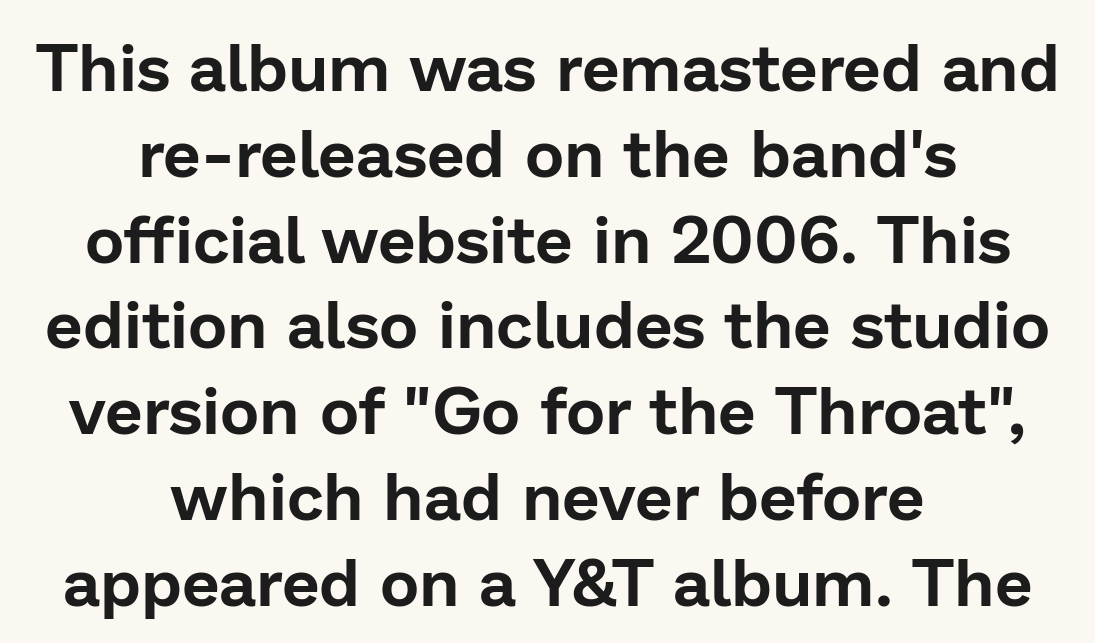
The image shows 67 px sans-serif type, upright; set centered, normal line spacing (1.28x), normal letter spacing, not underlined; low stroke contrast and a medium x-height.
